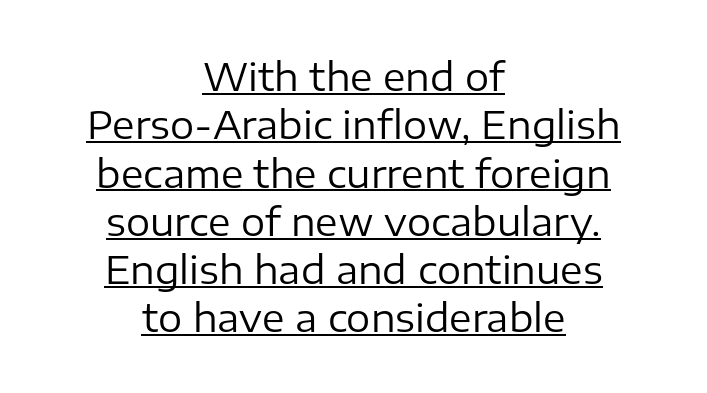
Q: Is the text bold? A: No.
Q: Is the text italic (slanted)? A: No, it is upright.
Q: Is the typeface a serif or a sans-serif typeface? A: Sans-serif.
Q: Is the text underlined? A: Yes.
Q: How is the paragraph aligned? A: Centered.
Q: Is the spacing between letters normal or unusually wide? A: Normal.
Q: Is the spacing between lines tight, normal or loose? A: Normal.
Q: Width (condensed, normal, or wide)? A: Normal.
Q: Stroke contrast? A: Low.
Q: x-height? A: Medium.
Q: Monospaced? A: No.
